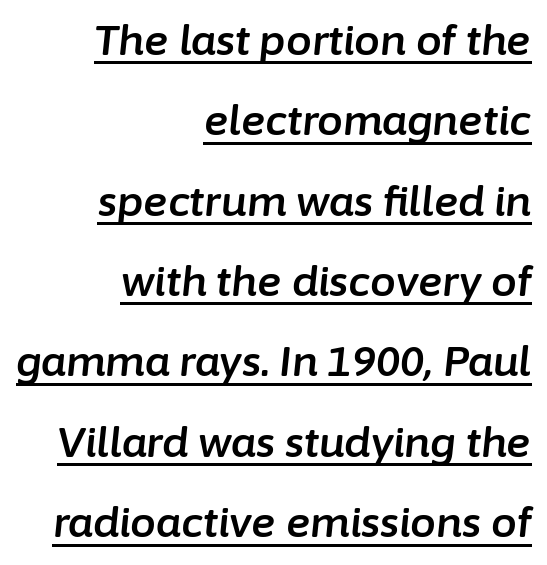
Q: Is the text italic (slanted)? A: Yes, it leans right by about 6 degrees.
Q: Is the text underlined? A: Yes.
Q: How is the paragraph aligned? A: Right-aligned.
Q: Is the spacing between letters normal or unusually wide? A: Normal.
Q: Is the spacing between lines tight, normal or loose? A: Loose.
Q: Width (condensed, normal, or wide)? A: Normal.
Q: Stroke contrast? A: Low.
Q: x-height? A: Medium.
Q: Monospaced? A: No.
